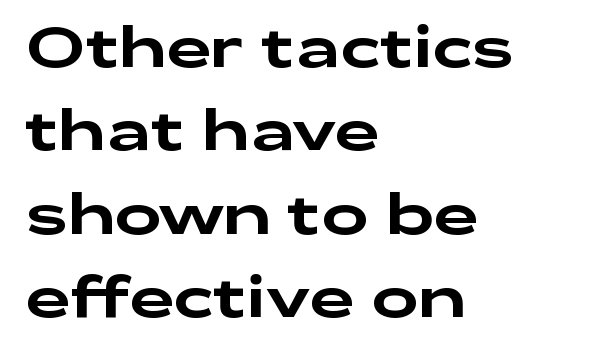
{"serif": "no", "italic": "no", "width": "wide", "stroke_contrast": "low", "x_height": "medium", "monospaced": "no", "underline": "no", "align": "left", "line_spacing": "normal", "line_spacing_ratio": 1.49, "letter_spacing": "normal", "letter_spacing_em": 0.0, "glyph_px": 56}
